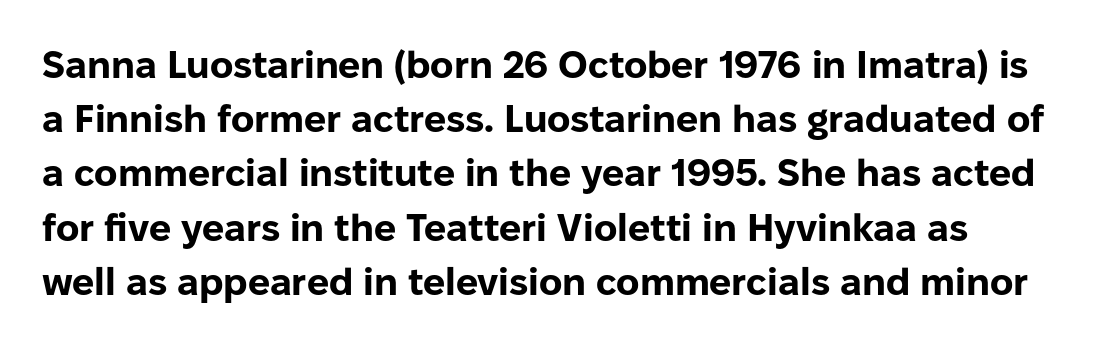
The letterforms sit shoulder to shoulder at normal distance. Vertical strokes here are truly vertical. Nothing sits at the stroke ends, so this counts as sans-serif. Spacing verdict: proportional, widths tailored to each character.
